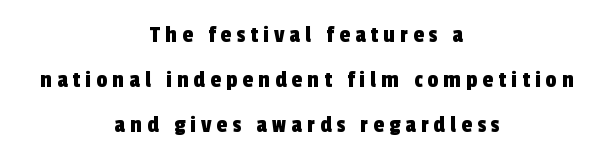
Q: Is the text underlined? A: No.
Q: How is the paragraph aligned? A: Centered.
Q: Is the spacing between letters normal or unusually wide? A: Unusually wide.
